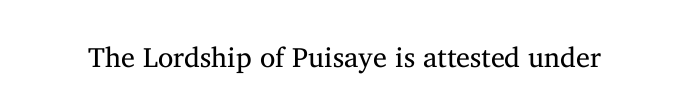
The image shows 28 px regular-weight serif type, upright; set normal letter spacing, not underlined; medium stroke contrast and a medium x-height.
